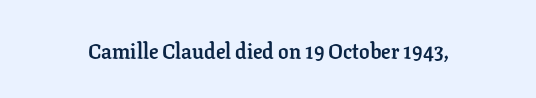
The letterforms sit shoulder to shoulder at normal distance. These lines were composed using upright roman letters. Check the space under the baseline: it is left empty. The sample has been set heavy, in full bold.
